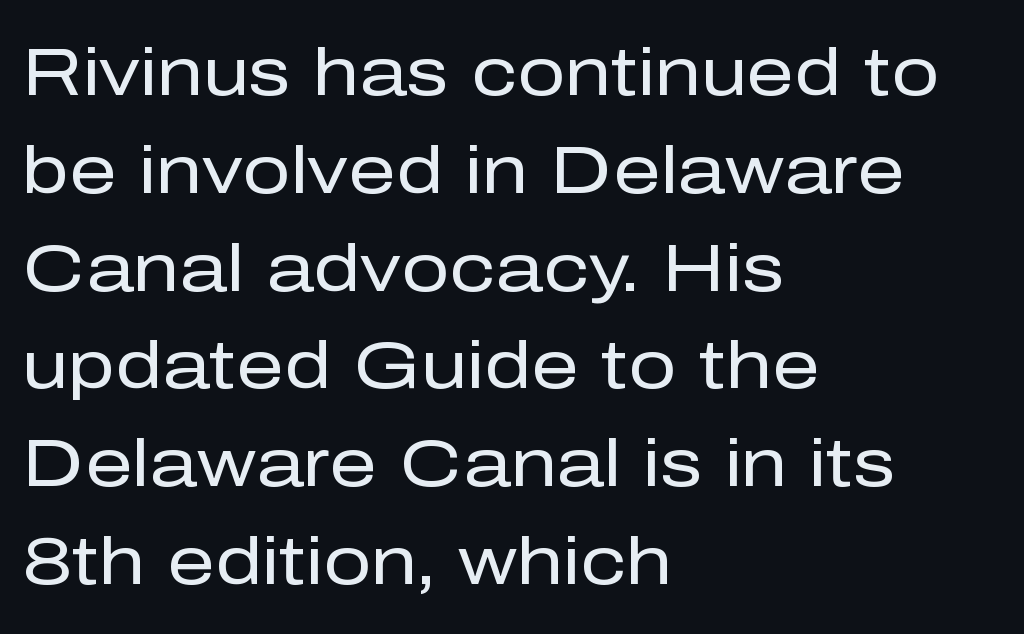
Varying glyph widths throughout — classic text-font behaviour. Words appear dense and cohesive because spacing is normal. Summary of weight: not heavy and not bold. Check under the words: just untouched page. This sample uses an upright cut, with every glyph sitting square on the baseline. A sans-serif font was chosen for this passage.
